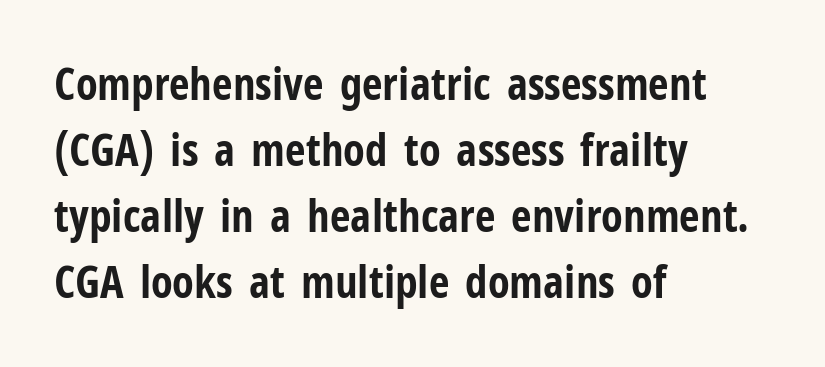
The image shows 45 px bold, condensed sans-serif type, upright; set left-aligned, normal line spacing (1.47x), normal letter spacing, not underlined; low stroke contrast and a medium x-height.
